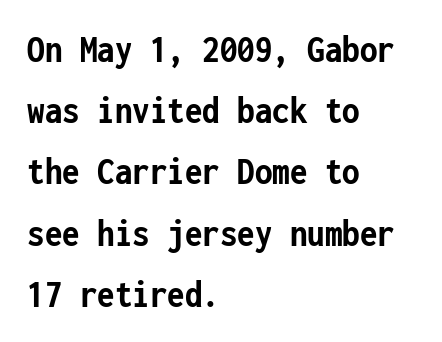
{"serif": "no", "italic": "no", "bold": "yes", "weight": "semibold", "width": "condensed", "stroke_contrast": "low", "x_height": "medium", "monospaced": "yes", "underline": "no", "align": "left", "line_spacing": "normal", "line_spacing_ratio": 1.53, "letter_spacing": "normal", "letter_spacing_em": 0.0, "glyph_px": 40}
